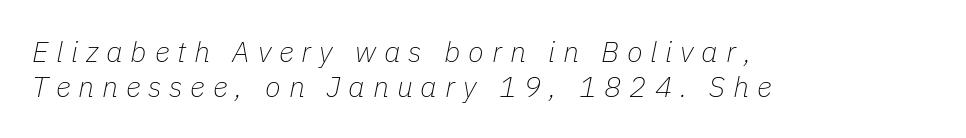
{"italic": "yes", "lean": "right", "slant_degrees": 11, "bold": "no", "weight": "thin", "width": "normal", "stroke_contrast": "low", "x_height": "medium", "monospaced": "no", "underline": "no", "align": "left", "line_spacing_ratio": 1.21, "letter_spacing": "wide", "letter_spacing_em": 0.27, "glyph_px": 29}
